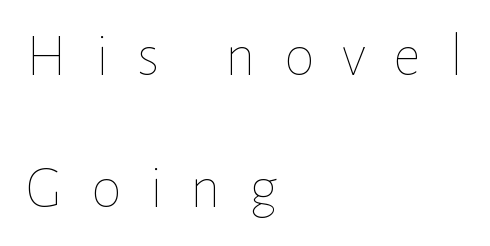
{"italic": "no", "bold": "no", "weight": "thin", "width": "normal", "stroke_contrast": "low", "x_height": "medium", "monospaced": "no", "underline": "no", "align": "left", "line_spacing": "loose", "line_spacing_ratio": 2.16, "letter_spacing": "wide", "letter_spacing_em": 0.46, "glyph_px": 61}
